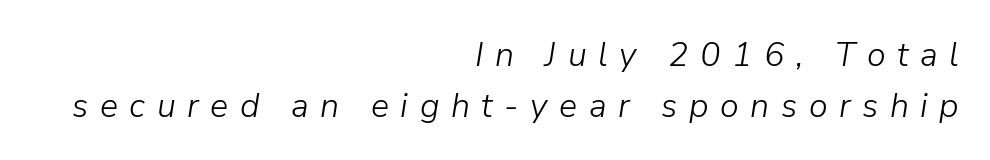
{"italic": "yes", "lean": "right", "slant_degrees": 9, "bold": "no", "weight": "light", "width": "normal", "stroke_contrast": "low", "x_height": "medium", "monospaced": "no", "underline": "no", "align": "right", "line_spacing": "normal", "line_spacing_ratio": 1.5, "letter_spacing": "wide", "letter_spacing_em": 0.34, "glyph_px": 34}
